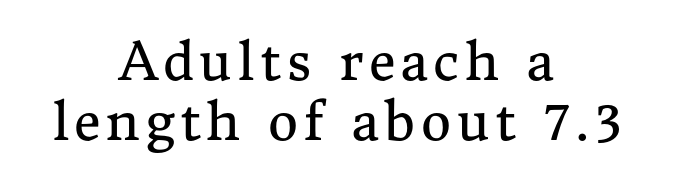
Q: Is the text bold? A: No.
Q: Is the text italic (slanted)? A: No, it is upright.
Q: Is the typeface a serif or a sans-serif typeface? A: Serif.
Q: Is the text underlined? A: No.
Q: How is the paragraph aligned? A: Centered.
Q: Width (condensed, normal, or wide)? A: Normal.
Q: Stroke contrast? A: Medium.
Q: x-height? A: Medium.
Q: Monospaced? A: No.
